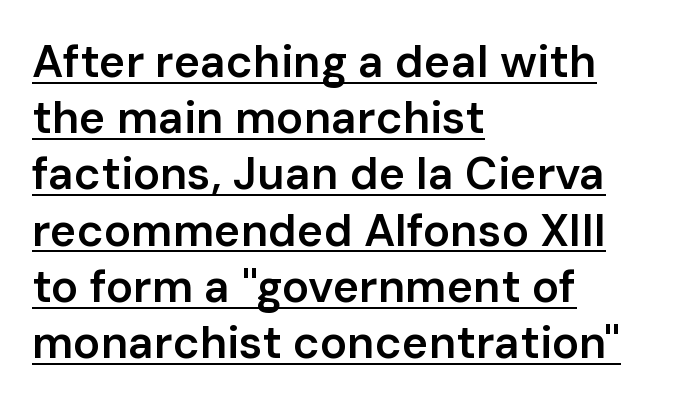
The image shows 45 px semibold sans-serif type, upright; set left-aligned, normal line spacing (1.25x), normal letter spacing, underlined; low stroke contrast and a medium x-height.
